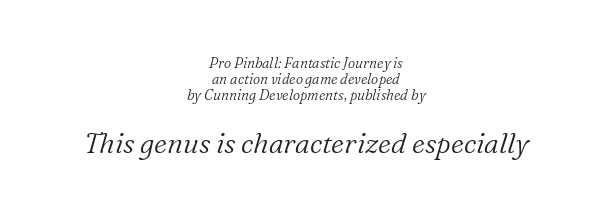
The face used here is seriffed, in the tradition of book romans. Does the lettering tilt? It does — this is italic. Is the type heavy? It reads as light-to-regular instead. The gaps between neighbouring characters are ordinary and unremarkable.
